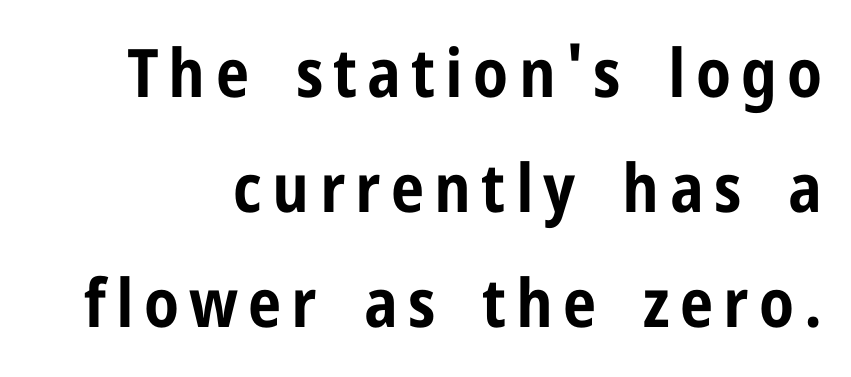
Q: Is the text bold? A: Yes.
Q: Is the text italic (slanted)? A: No, it is upright.
Q: Is the typeface a serif or a sans-serif typeface? A: Sans-serif.
Q: Is the text underlined? A: No.
Q: Width (condensed, normal, or wide)? A: Condensed.
Q: Stroke contrast? A: Low.
Q: x-height? A: Medium.
Q: Monospaced? A: No.
